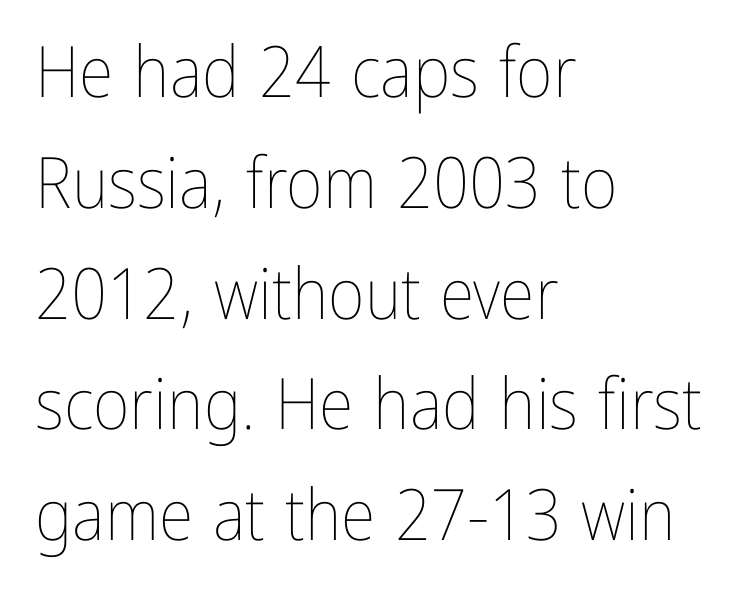
{"italic": "no", "bold": "no", "weight": "thin", "width": "condensed", "stroke_contrast": "low", "x_height": "medium", "monospaced": "no", "underline": "no", "align": "left", "line_spacing": "normal", "line_spacing_ratio": 1.56, "letter_spacing": "normal", "letter_spacing_em": 0.0, "glyph_px": 71}
